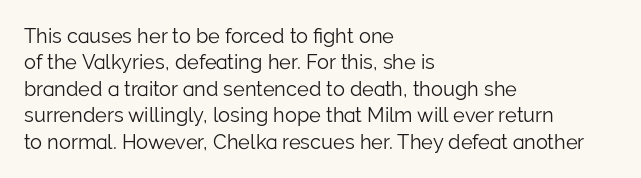
{"italic": "no", "bold": "no", "underline": "no", "align": "left", "line_spacing": "normal", "line_spacing_ratio": 1.32, "letter_spacing": "normal", "letter_spacing_em": 0.0, "glyph_px": 20}
